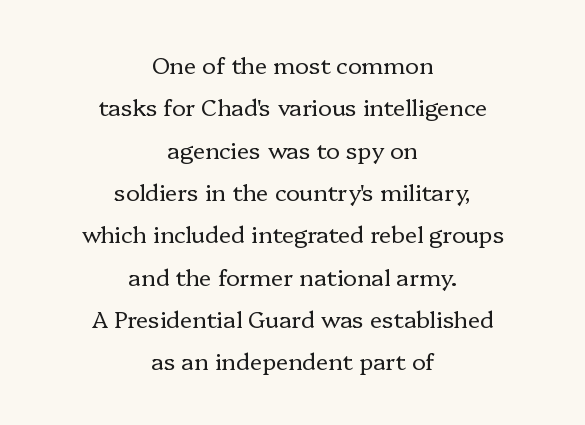
Ink coverage per letter is moderate at most. The rendering positions every line midway between the sides. The space beneath each line is pristine and unruled. Tracking here is standard; glyphs follow each other at the usual distance.
